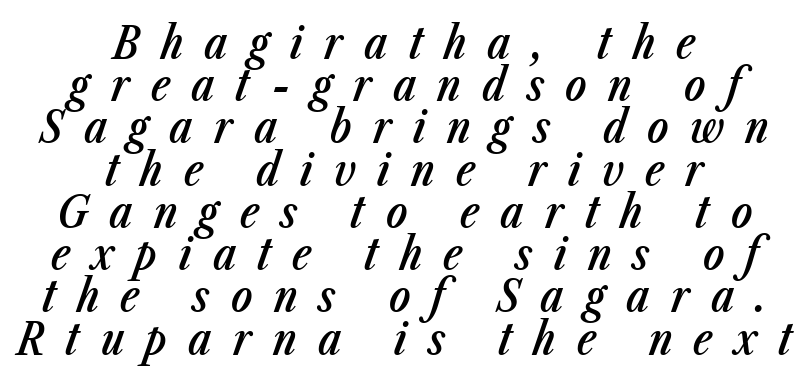
{"italic": "yes", "lean": "right", "slant_degrees": 23, "bold": "semi", "weight": "semibold", "width": "condensed", "stroke_contrast": "low", "x_height": "medium", "monospaced": "no", "underline": "no", "align": "center", "line_spacing": "tight", "line_spacing_ratio": 0.96, "letter_spacing": "wide", "letter_spacing_em": 0.48, "glyph_px": 44}
